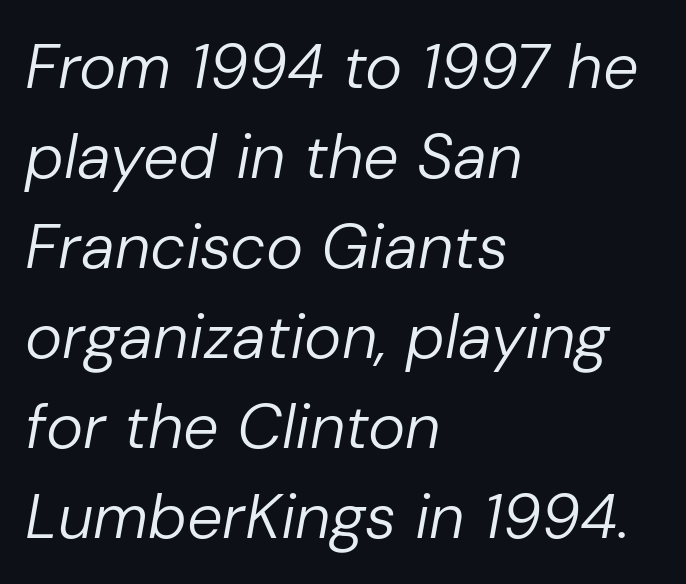
The image shows 63 px regular-weight type, italic (leaning right); set left-aligned, normal line spacing (1.43x), normal letter spacing, not underlined; low stroke contrast and a medium x-height.
